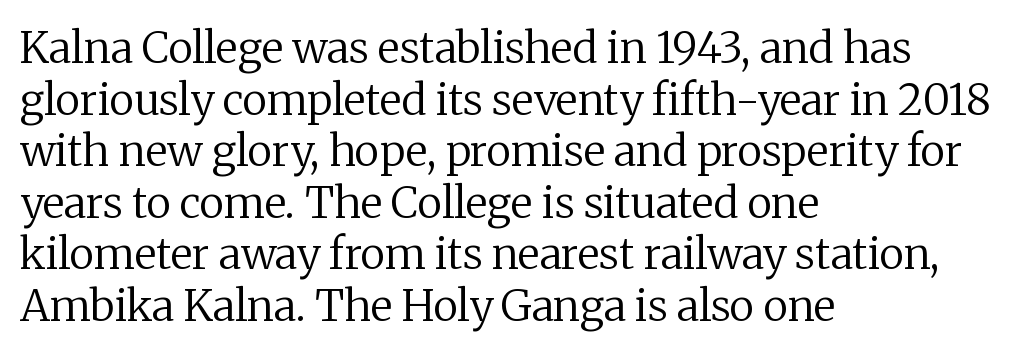
Q: Is the text bold? A: No.
Q: Is the text italic (slanted)? A: No, it is upright.
Q: Is the typeface a serif or a sans-serif typeface? A: Serif.
Q: Is the text underlined? A: No.
Q: How is the paragraph aligned? A: Left-aligned.
Q: Is the spacing between letters normal or unusually wide? A: Normal.
Q: Width (condensed, normal, or wide)? A: Normal.
Q: Stroke contrast? A: Medium.
Q: x-height? A: Medium.
Q: Monospaced? A: No.
